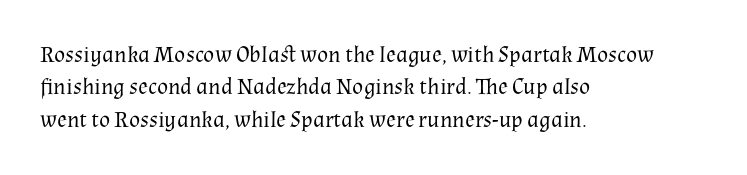
Q: Is the text bold? A: No.
Q: Is the text italic (slanted)? A: No, it is upright.
Q: Is the text underlined? A: No.
Q: How is the paragraph aligned? A: Left-aligned.
Q: Is the spacing between letters normal or unusually wide? A: Normal.
Q: Is the spacing between lines tight, normal or loose? A: Normal.
